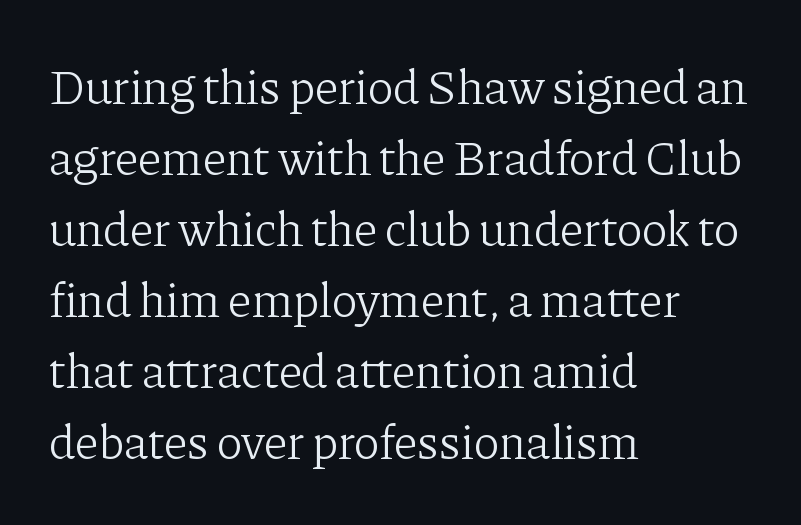
{"serif": "yes", "italic": "no", "bold": "no", "weight": "light", "width": "normal", "stroke_contrast": "low", "x_height": "medium", "monospaced": "no", "underline": "no", "align": "left", "line_spacing": "normal", "line_spacing_ratio": 1.45, "letter_spacing": "normal", "letter_spacing_em": 0.0, "glyph_px": 49}
